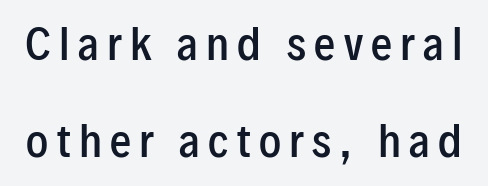
{"serif": "no", "italic": "no", "bold": "semi", "weight": "semibold", "width": "condensed", "stroke_contrast": "low", "x_height": "medium", "monospaced": "no", "underline": "no", "line_spacing": "loose", "line_spacing_ratio": 2.31, "letter_spacing": "wide", "letter_spacing_em": 0.2, "glyph_px": 42}
